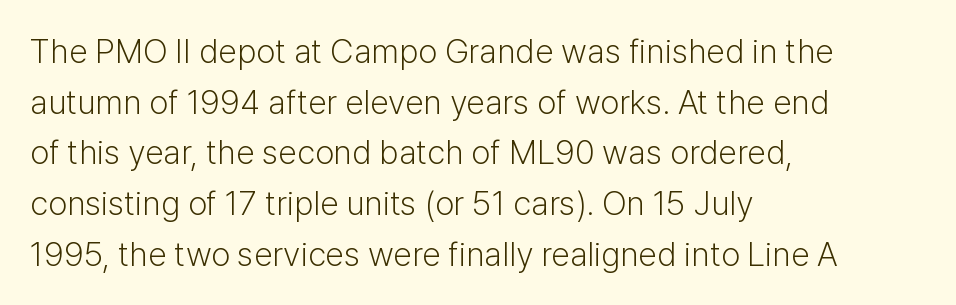
Q: Is the text bold? A: No.
Q: Is the text italic (slanted)? A: No, it is upright.
Q: Is the typeface a serif or a sans-serif typeface? A: Sans-serif.
Q: Is the text underlined? A: No.
Q: How is the paragraph aligned? A: Left-aligned.
Q: Is the spacing between letters normal or unusually wide? A: Normal.
Q: Is the spacing between lines tight, normal or loose? A: Normal.
Q: Width (condensed, normal, or wide)? A: Normal.
Q: Stroke contrast? A: Low.
Q: x-height? A: Medium.
Q: Monospaced? A: No.
